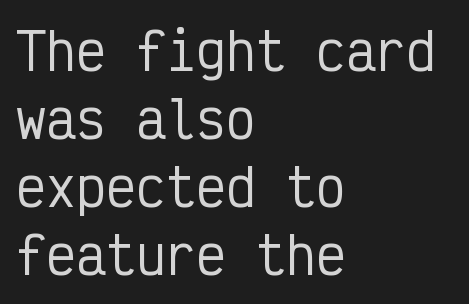
The image shows 50 px condensed sans-serif type, upright, monospaced; set left-aligned, normal line spacing (1.36x), normal letter spacing, not underlined; low stroke contrast and a medium x-height.
